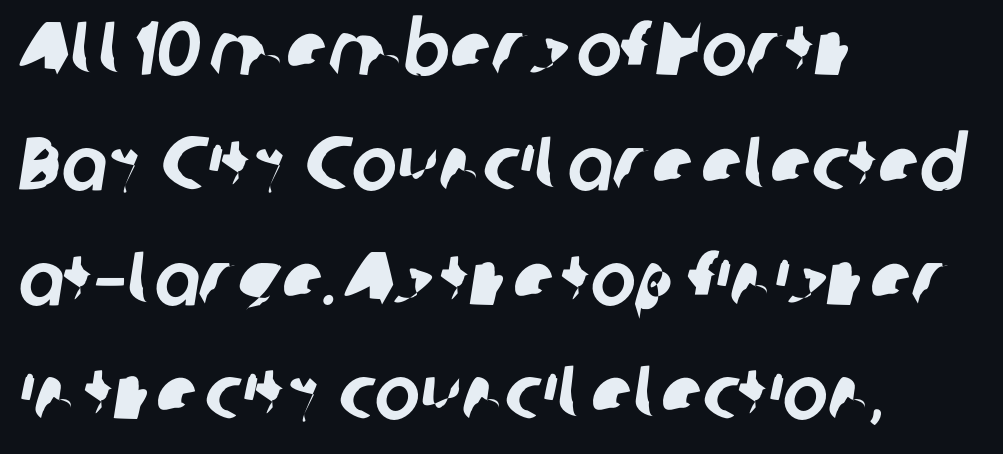
The image shows 76 px sans-serif type; set left-aligned, normal line spacing (1.51x), normal letter spacing, not underlined; low stroke contrast and a medium x-height.
